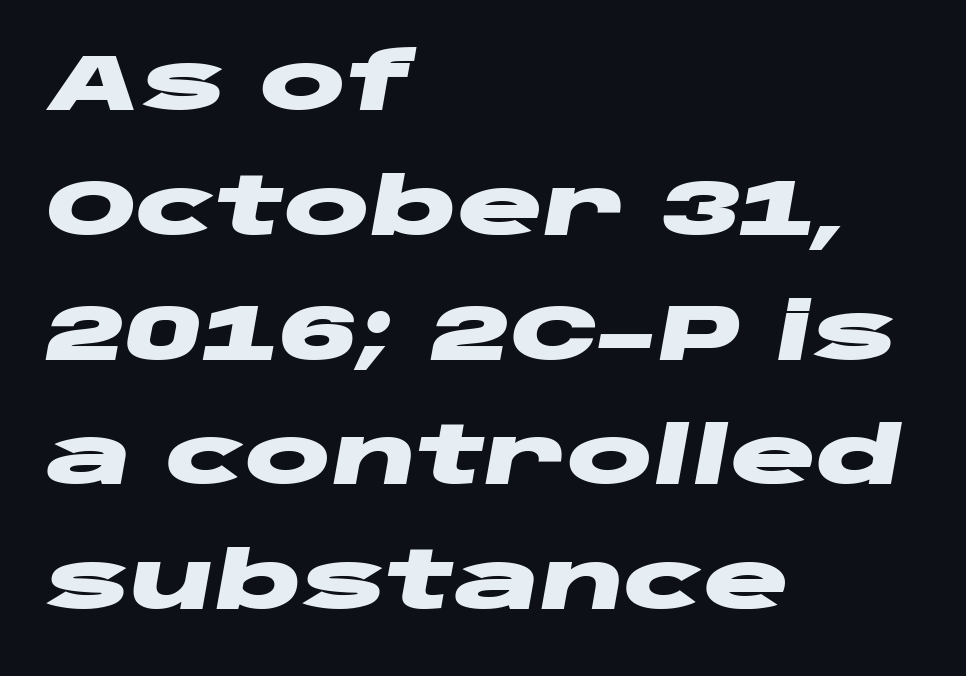
{"italic": "yes", "lean": "right", "slant_degrees": 10, "bold": "yes", "weight": "heavy", "width": "wide", "stroke_contrast": "low", "x_height": "large", "monospaced": "no", "underline": "no", "align": "left", "line_spacing": "normal", "line_spacing_ratio": 1.56, "letter_spacing": "normal", "letter_spacing_em": 0.0, "glyph_px": 80}
